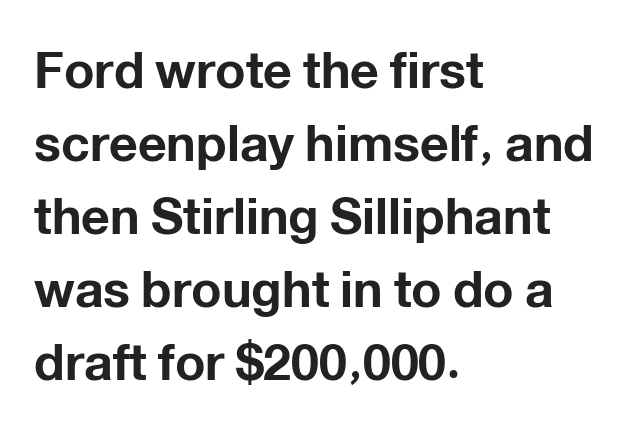
Q: Is the text bold? A: Yes.
Q: Is the text italic (slanted)? A: No, it is upright.
Q: Is the typeface a serif or a sans-serif typeface? A: Sans-serif.
Q: Is the text underlined? A: No.
Q: How is the paragraph aligned? A: Left-aligned.
Q: Is the spacing between letters normal or unusually wide? A: Normal.
Q: Is the spacing between lines tight, normal or loose? A: Normal.
Q: Width (condensed, normal, or wide)? A: Normal.
Q: Stroke contrast? A: Low.
Q: x-height? A: Medium.
Q: Monospaced? A: No.
